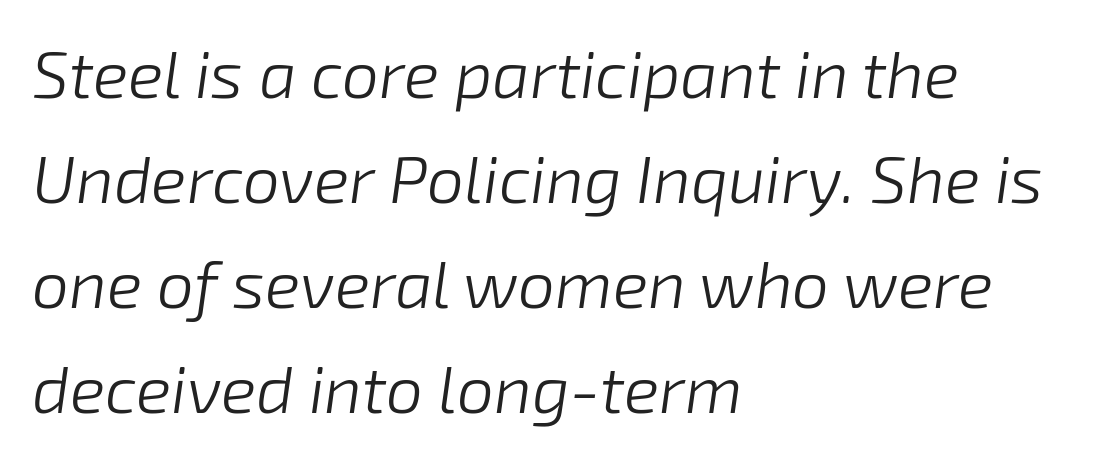
Q: Is the text bold? A: No.
Q: Is the text italic (slanted)? A: Yes, it leans right by about 8 degrees.
Q: Is the text underlined? A: No.
Q: How is the paragraph aligned? A: Left-aligned.
Q: Is the spacing between letters normal or unusually wide? A: Normal.
Q: Is the spacing between lines tight, normal or loose? A: Normal.
Q: Width (condensed, normal, or wide)? A: Normal.
Q: Stroke contrast? A: Low.
Q: x-height? A: Medium.
Q: Monospaced? A: No.
